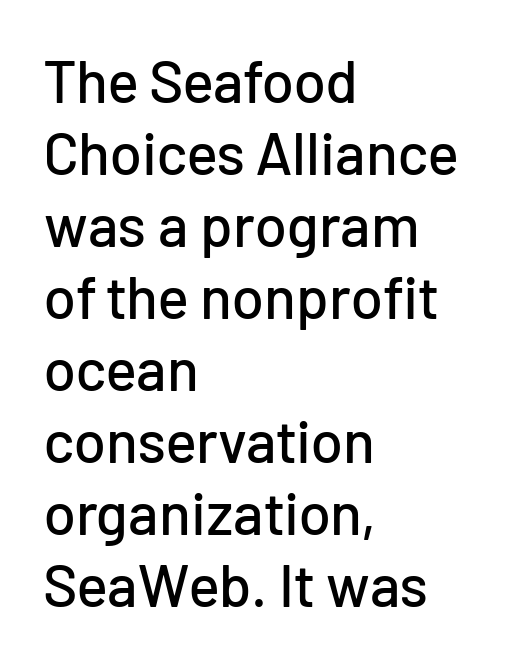
Q: Is the text italic (slanted)? A: No, it is upright.
Q: Is the typeface a serif or a sans-serif typeface? A: Sans-serif.
Q: Is the text underlined? A: No.
Q: How is the paragraph aligned? A: Left-aligned.
Q: Is the spacing between letters normal or unusually wide? A: Normal.
Q: Width (condensed, normal, or wide)? A: Normal.
Q: Stroke contrast? A: Low.
Q: x-height? A: Medium.
Q: Monospaced? A: No.
